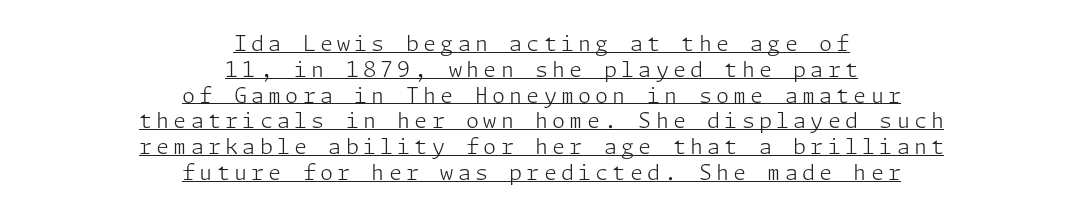
These lines are centered, leaving both edges ragged. Posture: vertical. The type is letterspaced generously, with wide tracking. Is there an underline? Yes — a line sits under the letters. Unbolded letterforms with no extra heft.
